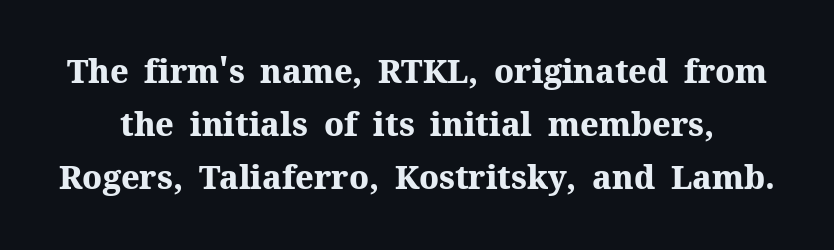
{"serif": "yes", "italic": "no", "bold": "yes", "weight": "heavy", "width": "normal", "stroke_contrast": "medium", "x_height": "medium", "monospaced": "no", "underline": "no", "line_spacing": "normal", "line_spacing_ratio": 1.65, "letter_spacing": "normal", "letter_spacing_em": 0.0, "glyph_px": 32}
